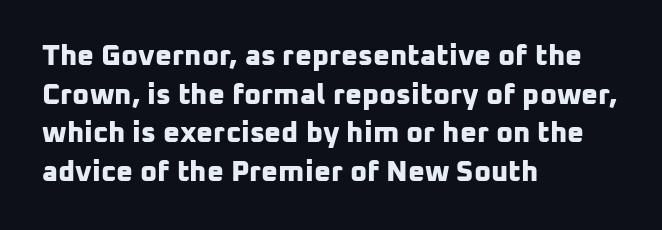
Q: Is the text bold? A: Yes.
Q: Is the typeface a serif or a sans-serif typeface? A: Sans-serif.
Q: Is the text underlined? A: No.
Q: How is the paragraph aligned? A: Left-aligned.
Q: Is the spacing between letters normal or unusually wide? A: Normal.
Q: Is the spacing between lines tight, normal or loose? A: Normal.
Q: Width (condensed, normal, or wide)? A: Normal.
Q: Stroke contrast? A: Low.
Q: x-height? A: Medium.
Q: Monospaced? A: No.
